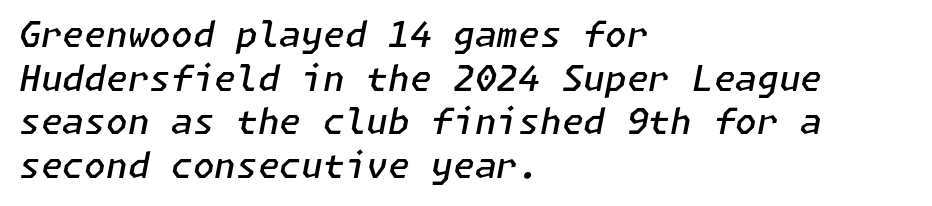
The image shows 35 px semibold type, italic (leaning right); set left-aligned, normal line spacing (1.25x), normal letter spacing, not underlined; low stroke contrast and a medium x-height.
